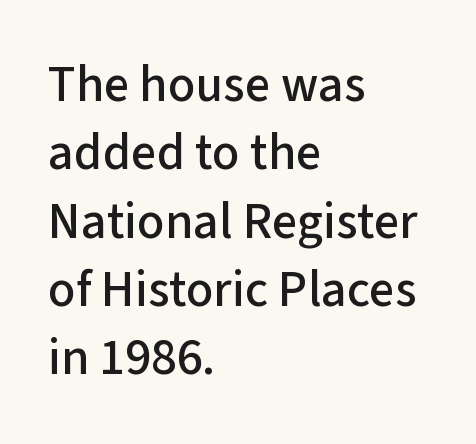
Q: Is the text italic (slanted)? A: No, it is upright.
Q: Is the typeface a serif or a sans-serif typeface? A: Sans-serif.
Q: Is the text underlined? A: No.
Q: How is the paragraph aligned? A: Left-aligned.
Q: Is the spacing between letters normal or unusually wide? A: Normal.
Q: Is the spacing between lines tight, normal or loose? A: Normal.
Q: Width (condensed, normal, or wide)? A: Normal.
Q: Stroke contrast? A: Low.
Q: x-height? A: Medium.
Q: Monospaced? A: No.
